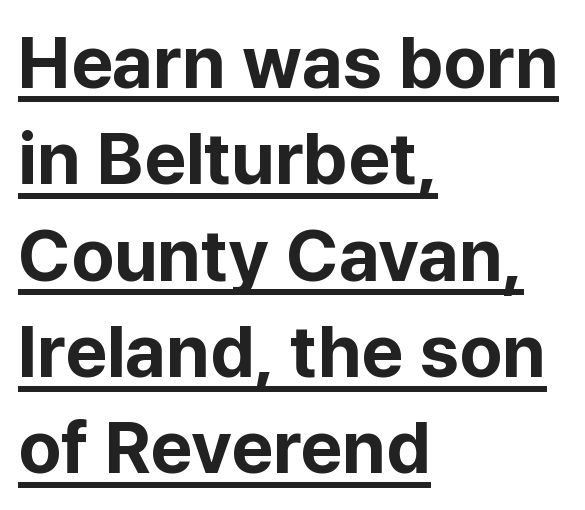
{"serif": "no", "italic": "no", "bold": "yes", "weight": "bold", "width": "normal", "stroke_contrast": "low", "x_height": "medium", "monospaced": "no", "underline": "yes", "align": "left", "line_spacing": "normal", "line_spacing_ratio": 1.32, "letter_spacing": "normal", "letter_spacing_em": 0.0, "glyph_px": 73}
